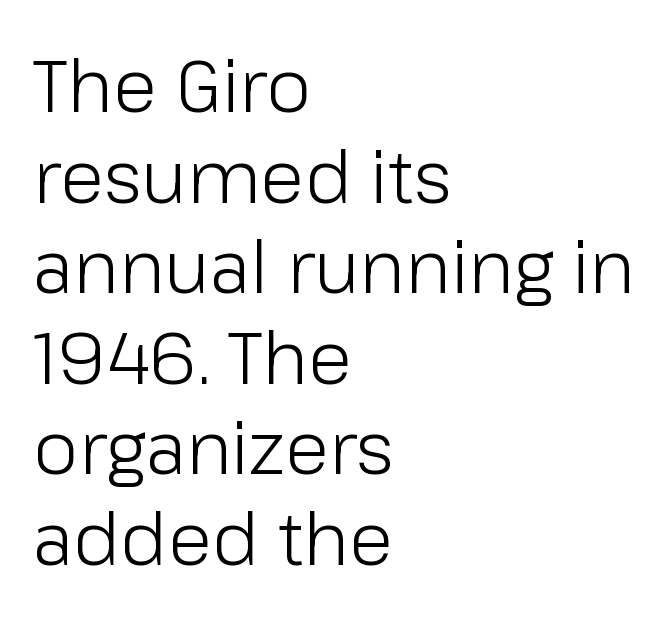
{"serif": "no", "italic": "no", "bold": "no", "weight": "light", "width": "normal", "stroke_contrast": "low", "x_height": "medium", "monospaced": "no", "underline": "no", "align": "left", "line_spacing_ratio": 1.24, "letter_spacing": "normal", "letter_spacing_em": 0.0, "glyph_px": 73}
